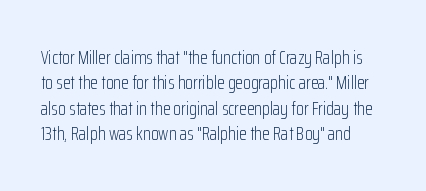
Q: Is the text bold? A: No.
Q: Is the text italic (slanted)? A: No, it is upright.
Q: Is the text underlined? A: No.
Q: Is the spacing between letters normal or unusually wide? A: Normal.
Q: Is the spacing between lines tight, normal or loose? A: Normal.
